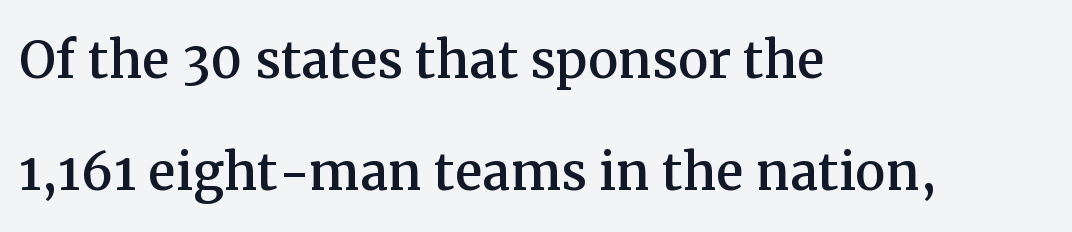
The image shows 68 px serif type, upright; set left-aligned, normal line spacing (1.64x), normal letter spacing, not underlined; medium stroke contrast and a medium x-height.
